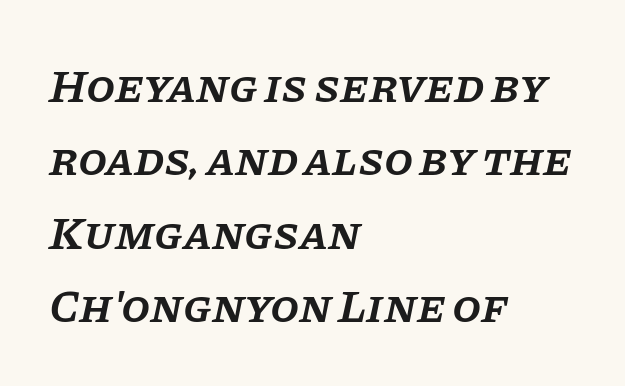
The image shows 47 px semibold serif type, italic (leaning right); set left-aligned, normal line spacing (1.56x), normal letter spacing, not underlined; low stroke contrast and a large x-height.
